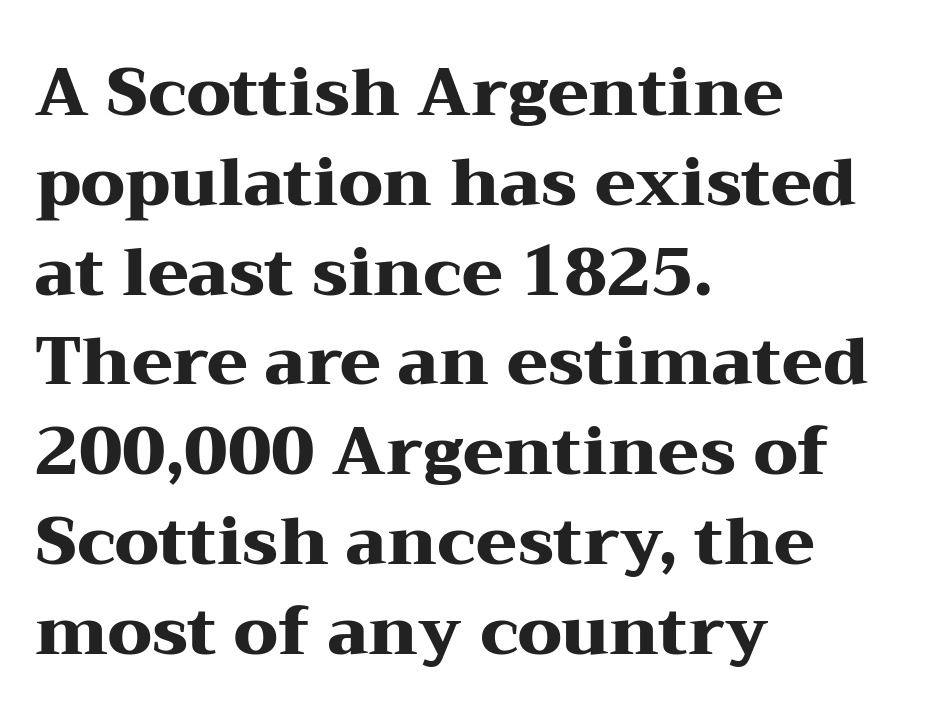
The rendering uses natural spacing where letterforms have individual widths. This block has exactly the height ordinary leading produces. This rendering uses left alignment, leaving the right contour irregular. The letters sit at their default tracking, neither squeezed nor spread. Old-style or modern, the face here clearly has serifs. Characters remain perfectly vertical along every line.
